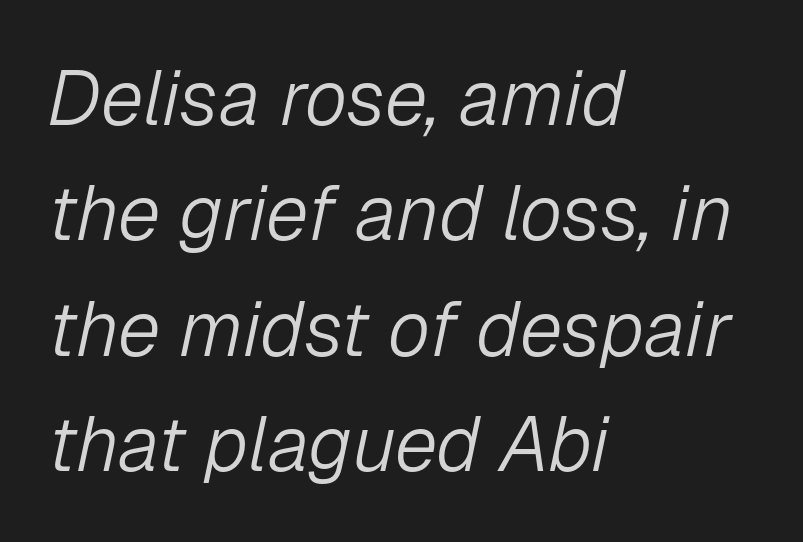
Q: Is the text bold? A: No.
Q: Is the text italic (slanted)? A: Yes, it leans right by about 12 degrees.
Q: Is the text underlined? A: No.
Q: How is the paragraph aligned? A: Left-aligned.
Q: Is the spacing between letters normal or unusually wide? A: Normal.
Q: Is the spacing between lines tight, normal or loose? A: Normal.
Q: Width (condensed, normal, or wide)? A: Normal.
Q: Stroke contrast? A: Low.
Q: x-height? A: Medium.
Q: Monospaced? A: No.
